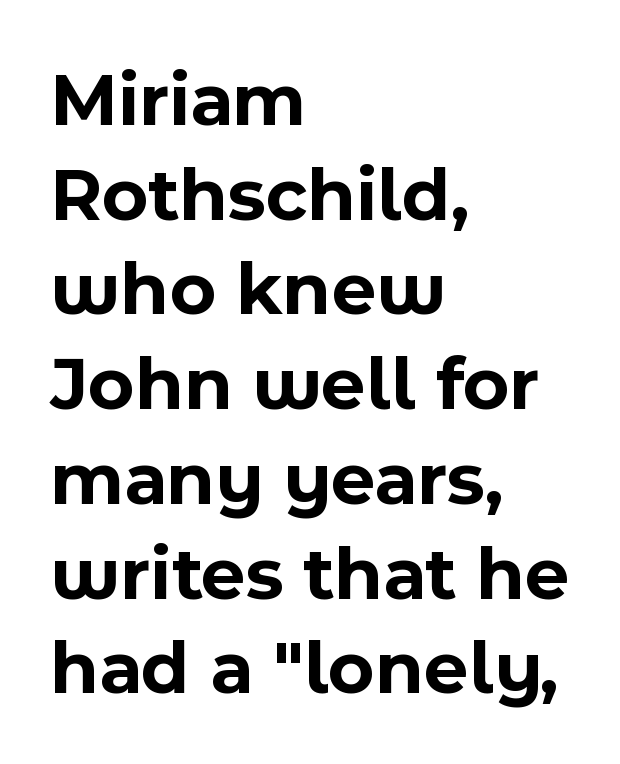
Which margin do the lines hug? The left one — the right edge is uneven. You can tell from the bare stems that sans-serif type was used. Rendered with straight, roman letterforms. Each letter keeps its own natural width here, so spacing adapts to shape. Notice how thick the strokes are: this is what a full bold looks like.
